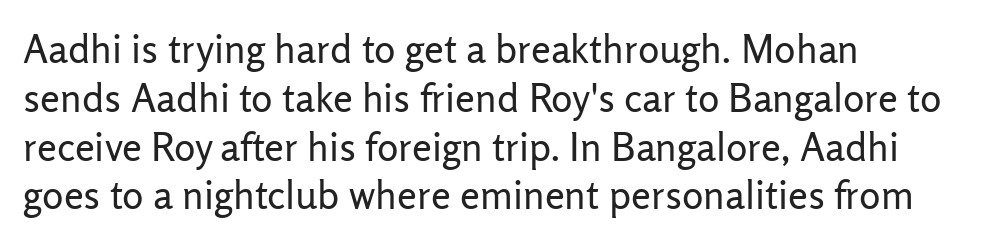
The image shows 40 px regular-weight sans-serif type, upright; set left-aligned, line spacing 1.22x, normal letter spacing, not underlined; low stroke contrast and a medium x-height.
